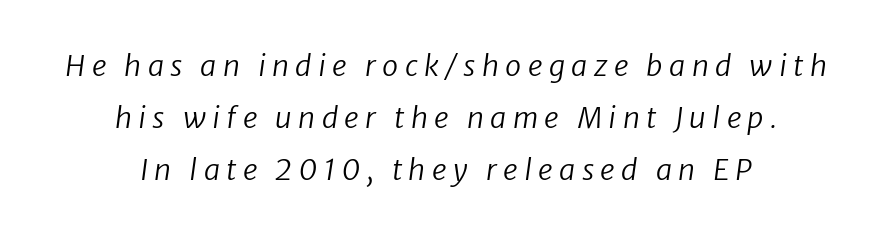
{"italic": "yes", "lean": "right", "slant_degrees": 8, "bold": "no", "weight": "regular", "width": "normal", "stroke_contrast": "low", "x_height": "medium", "monospaced": "no", "underline": "no", "align": "center", "line_spacing_ratio": 1.79, "letter_spacing": "wide", "letter_spacing_em": 0.22, "glyph_px": 29}
